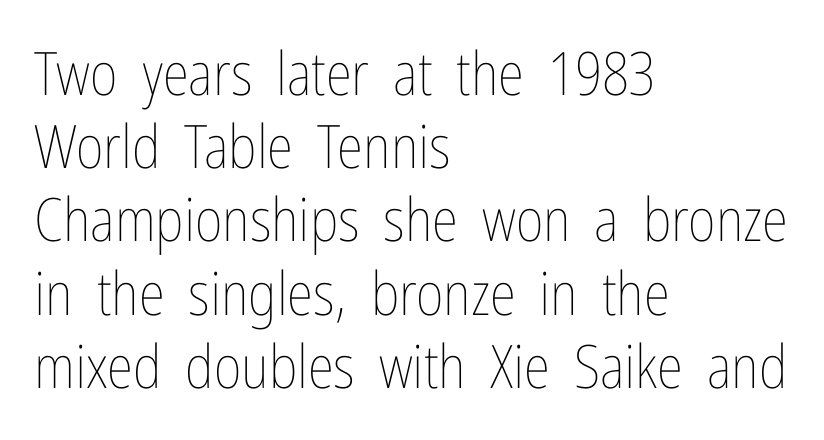
A typesetter would call this proportional, since set widths differ per character. Posture: vertical. Characters follow at the spacing the type designer built in. The baseline area is clear. The weight tops out at a normal text grade.
